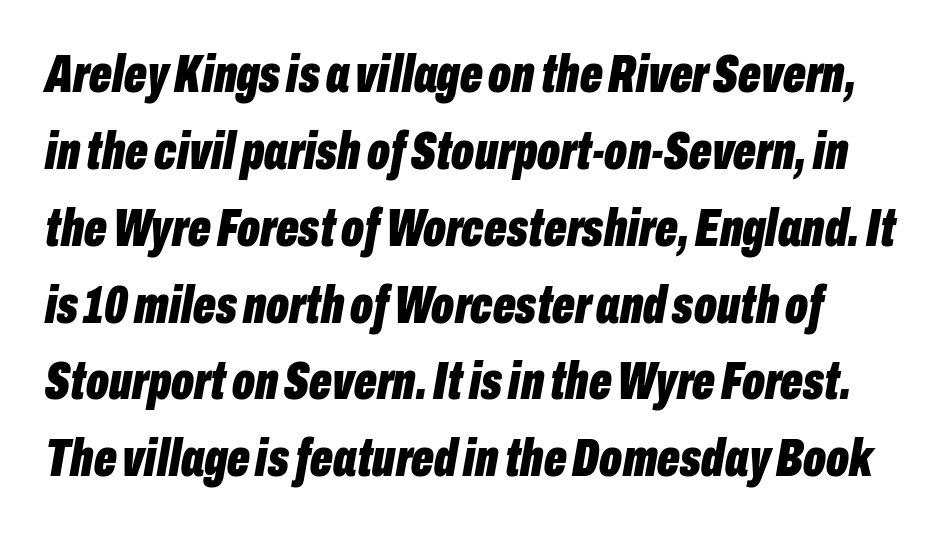
The image shows 53 px bold, condensed type, italic (leaning right); set normal line spacing (1.45x), normal letter spacing, not underlined; low stroke contrast and a medium x-height.
